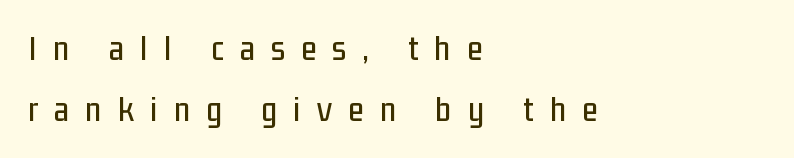
{"serif": "no", "italic": "no", "width": "condensed", "stroke_contrast": "low", "x_height": "medium", "monospaced": "no", "underline": "no", "align": "left", "line_spacing": "normal", "line_spacing_ratio": 1.7, "letter_spacing": "wide", "letter_spacing_em": 0.45, "glyph_px": 36}
